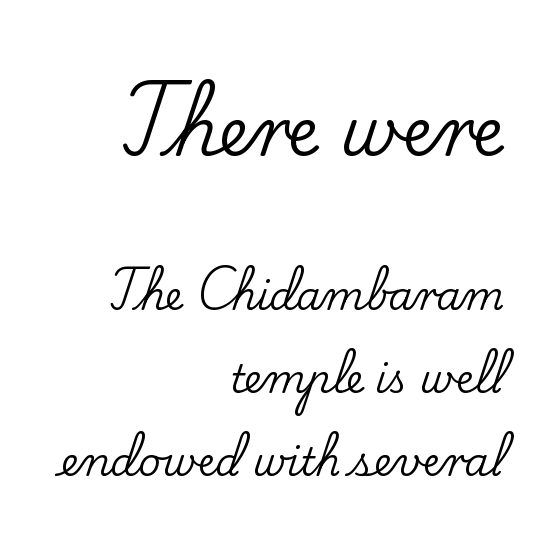
{"serif": "yes", "width": "normal", "stroke_contrast": "low", "x_height": "small", "monospaced": "no", "underline": "no", "align": "right", "line_spacing": "loose", "line_spacing_ratio": 2.13, "letter_spacing": "normal", "letter_spacing_em": 0.0, "larger_block": "first", "size_ratio": 1.74, "glyph_px": 68}
